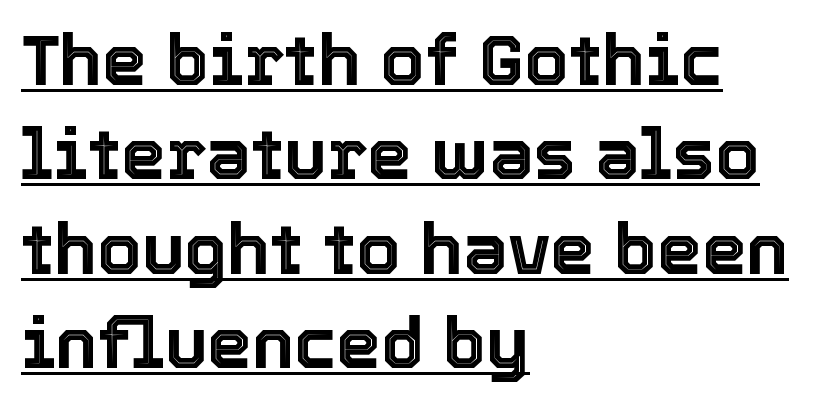
Looks like regular typesetting: each glyph gets only the width it needs. Is there an underline? Yes — a line sits under the letters. Horizontal alignment here is leftward, the default for most running prose. Is the letter spacing exaggerated? No — it looks like the ordinary default. The lettering stays uniformly vertical, giving the passage a roman look.
